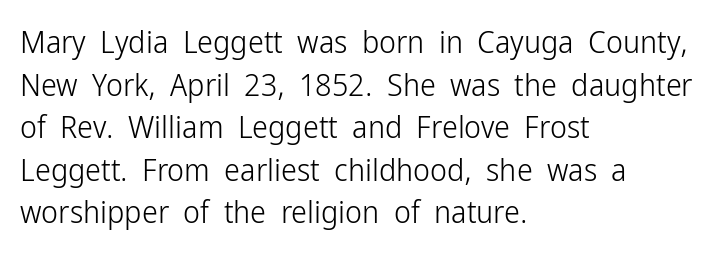
The image shows 32 px light, condensed sans-serif type, upright; set left-aligned, normal line spacing (1.33x), normal letter spacing, not underlined; low stroke contrast and a medium x-height.
